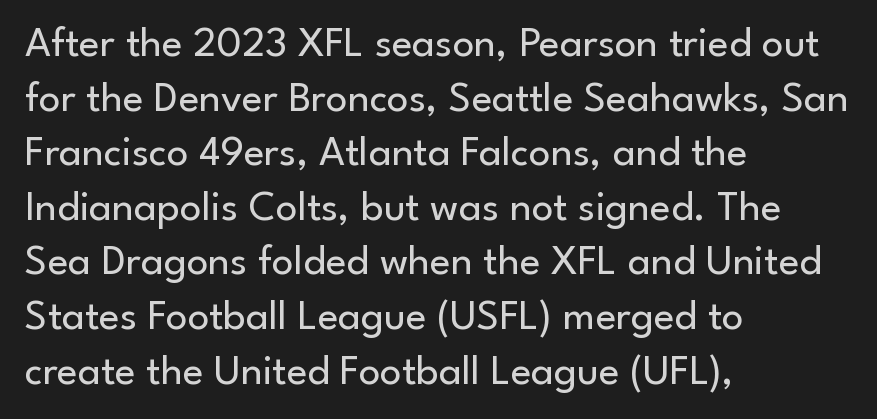
Q: Is the text bold? A: No.
Q: Is the text italic (slanted)? A: No, it is upright.
Q: Is the typeface a serif or a sans-serif typeface? A: Sans-serif.
Q: Is the text underlined? A: No.
Q: How is the paragraph aligned? A: Left-aligned.
Q: Is the spacing between letters normal or unusually wide? A: Normal.
Q: Is the spacing between lines tight, normal or loose? A: Normal.
Q: Width (condensed, normal, or wide)? A: Normal.
Q: Stroke contrast? A: Low.
Q: x-height? A: Small.
Q: Monospaced? A: No.
